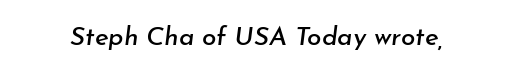
Q: Is the text italic (slanted)? A: Yes, it leans right by about 7 degrees.
Q: Is the text underlined? A: No.
Q: Is the spacing between letters normal or unusually wide? A: Normal.
